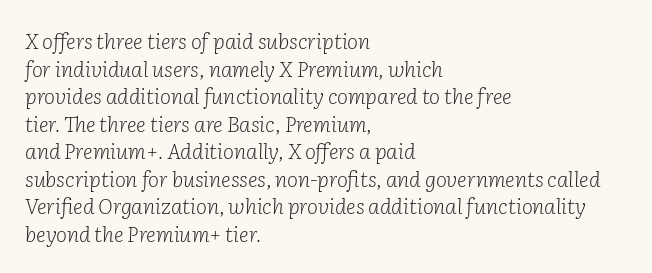
Here the glyphs are tracked normally, forming tight word shapes. Plain, unruled lines of type. The passage shown stacks its lines at a standard gap. The typography opts for an oblique posture over an upright one.
